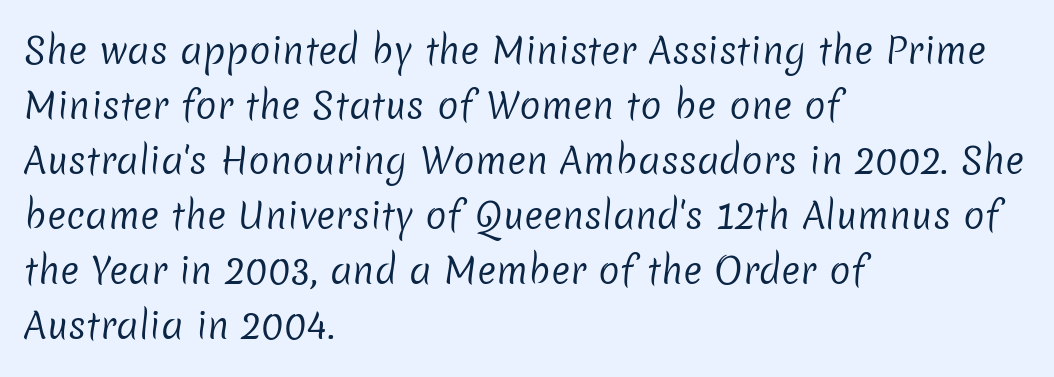
Characters follow at the spacing the type designer built in. The font sits on the lighter half of the weight spectrum, regular included. Proportional: the letters do not fall into vertical columns. The baseline area is clear. Visually the block forms a straight wall on the left and a jagged coastline on the right. The rendering uses a moderate line-height, typical for paragraphs.
